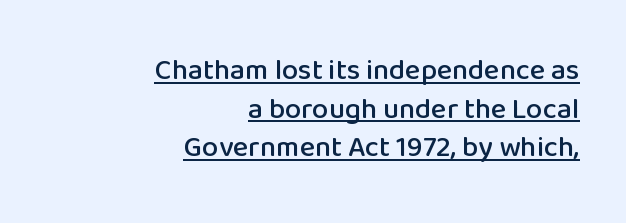
Q: Is the text italic (slanted)? A: No, it is upright.
Q: Is the typeface a serif or a sans-serif typeface? A: Sans-serif.
Q: Is the text underlined? A: Yes.
Q: How is the paragraph aligned? A: Right-aligned.
Q: Is the spacing between letters normal or unusually wide? A: Normal.
Q: Is the spacing between lines tight, normal or loose? A: Normal.
Q: Width (condensed, normal, or wide)? A: Normal.
Q: Stroke contrast? A: Low.
Q: x-height? A: Medium.
Q: Monospaced? A: No.
